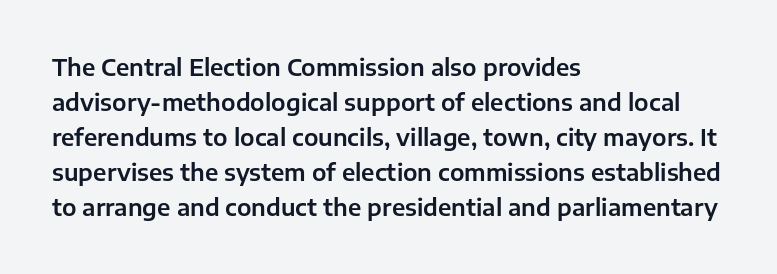
{"italic": "no", "underline": "no", "align": "left", "line_spacing": "normal", "line_spacing_ratio": 1.52, "letter_spacing": "normal", "letter_spacing_em": 0.0, "glyph_px": 23}
